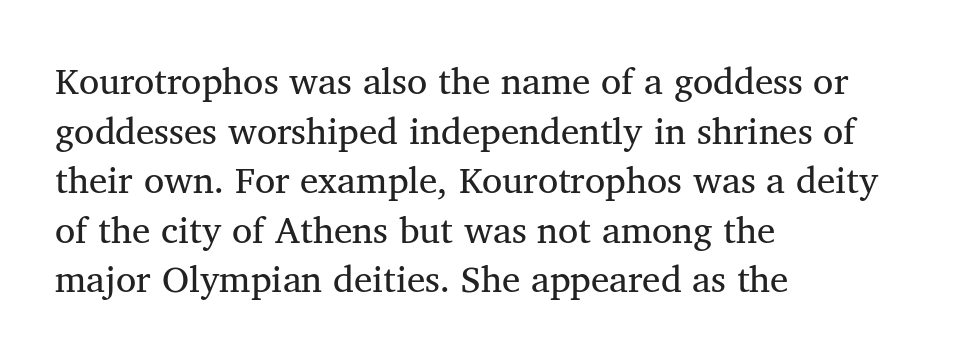
Q: Is the text bold? A: No.
Q: Is the text italic (slanted)? A: No, it is upright.
Q: Is the typeface a serif or a sans-serif typeface? A: Serif.
Q: Is the text underlined? A: No.
Q: How is the paragraph aligned? A: Left-aligned.
Q: Is the spacing between letters normal or unusually wide? A: Normal.
Q: Is the spacing between lines tight, normal or loose? A: Normal.
Q: Width (condensed, normal, or wide)? A: Normal.
Q: Stroke contrast? A: Medium.
Q: x-height? A: Medium.
Q: Monospaced? A: No.
